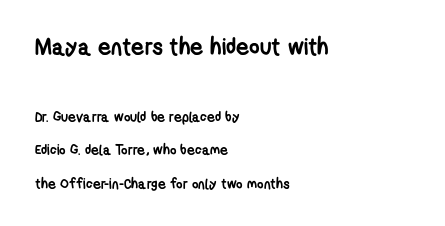
Letter spacing: default. Loosely led — the rows are spread out. The zone under the glyphs is completely vacant. Between these two stacked blocks, the higher one wins on size.
